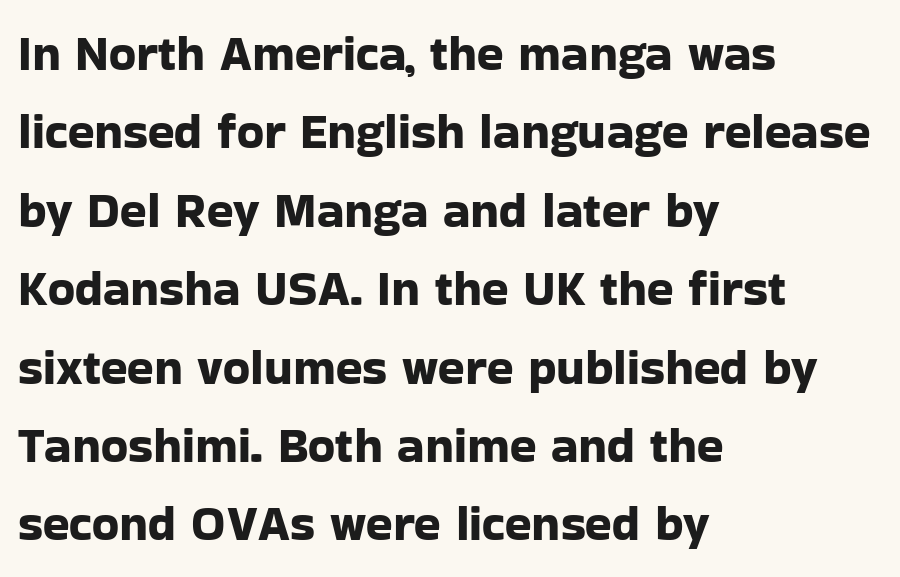
Q: Is the text italic (slanted)? A: No, it is upright.
Q: Is the typeface a serif or a sans-serif typeface? A: Sans-serif.
Q: Is the text underlined? A: No.
Q: How is the paragraph aligned? A: Left-aligned.
Q: Is the spacing between letters normal or unusually wide? A: Normal.
Q: Is the spacing between lines tight, normal or loose? A: Normal.
Q: Width (condensed, normal, or wide)? A: Normal.
Q: Stroke contrast? A: Low.
Q: x-height? A: Medium.
Q: Monospaced? A: No.
